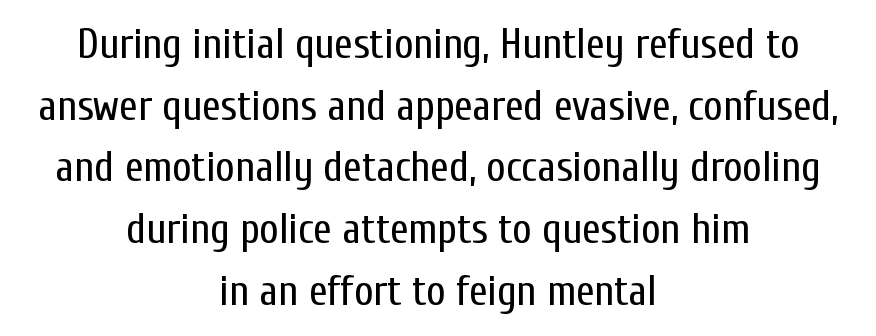
Q: Is the text bold? A: No.
Q: Is the text italic (slanted)? A: No, it is upright.
Q: Is the typeface a serif or a sans-serif typeface? A: Sans-serif.
Q: Is the text underlined? A: No.
Q: How is the paragraph aligned? A: Centered.
Q: Is the spacing between letters normal or unusually wide? A: Normal.
Q: Is the spacing between lines tight, normal or loose? A: Normal.
Q: Width (condensed, normal, or wide)? A: Condensed.
Q: Stroke contrast? A: Low.
Q: x-height? A: Medium.
Q: Monospaced? A: No.
